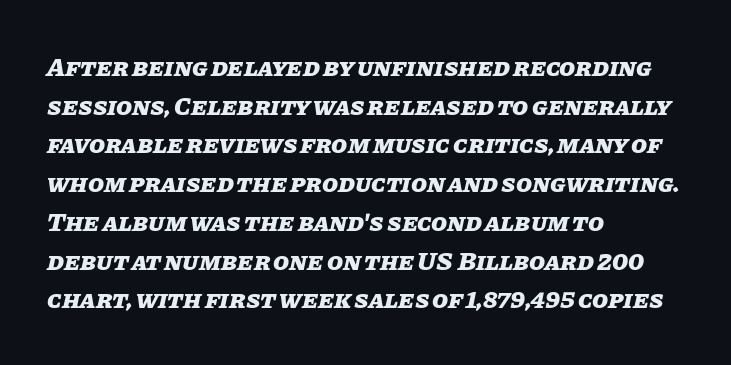
Interline gaps are of average width in this sample. The passage shown leans; its letterforms are oblique. Clear beneath every line of the passage. The paragraph shown leans on its left margin. A typesetter would call this zero additional tracking. As a designer I'd log this as weight 700, bold.
